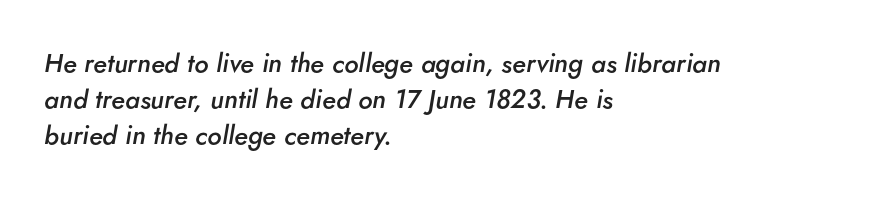
{"italic": "yes", "lean": "right", "slant_degrees": 5, "bold": "semi", "underline": "no", "align": "left", "line_spacing": "normal", "line_spacing_ratio": 1.38, "letter_spacing": "normal", "letter_spacing_em": 0.0, "glyph_px": 26}
